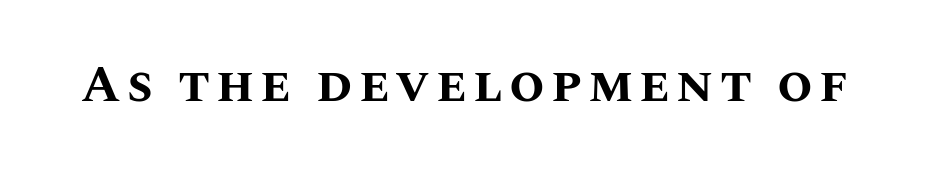
Tall strokes in this sample are plumb rather than angled. The glyphs are unaccompanied by any horizontal stroke below them. Is the type bold? Yes — the strokes are clearly thick and heavy. A typesetter would call this proportional, since set widths differ per character.
